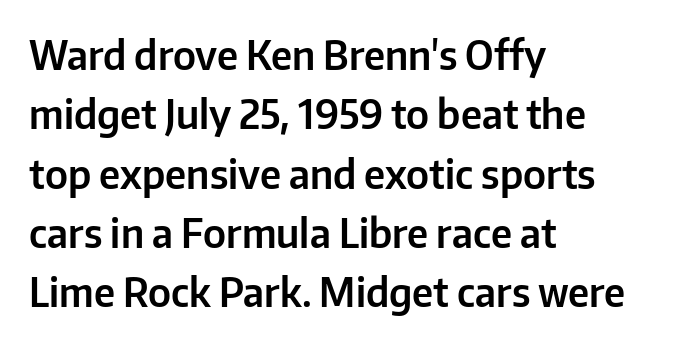
{"serif": "no", "italic": "no", "width": "normal", "stroke_contrast": "low", "x_height": "medium", "monospaced": "no", "underline": "no", "align": "left", "line_spacing": "normal", "line_spacing_ratio": 1.52, "letter_spacing": "normal", "letter_spacing_em": 0.0, "glyph_px": 39}
